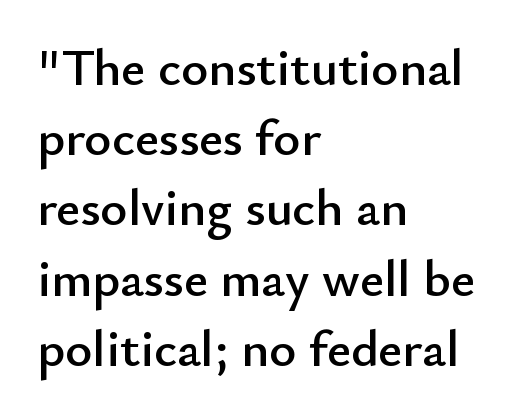
{"serif": "no", "italic": "no", "width": "normal", "stroke_contrast": "low", "x_height": "small", "monospaced": "no", "underline": "no", "align": "left", "line_spacing": "normal", "line_spacing_ratio": 1.35, "letter_spacing": "normal", "letter_spacing_em": 0.0, "glyph_px": 52}
